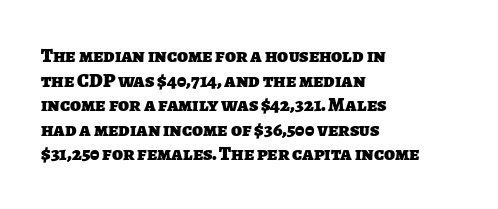
Q: Is the text bold? A: Yes.
Q: Is the text underlined? A: No.
Q: How is the paragraph aligned? A: Left-aligned.
Q: Is the spacing between letters normal or unusually wide? A: Normal.
